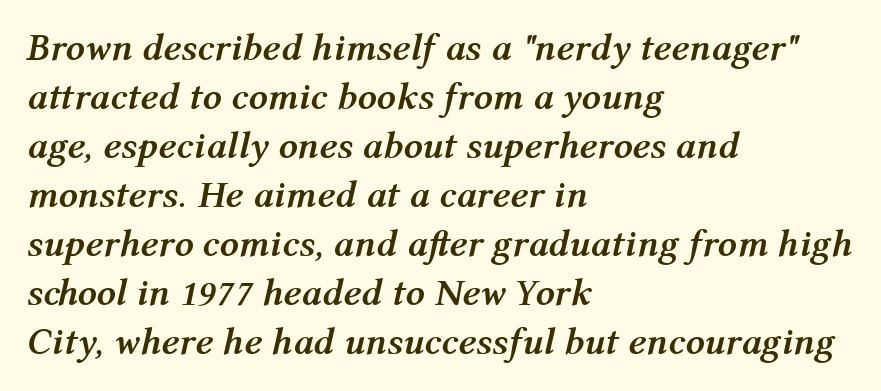
The axis of the letterforms is tilted away from vertical. A dark, heavy texture on the line: the type is bold. The rendering keeps characters at their native spacing. Is the block centered? No — it sits flush against the left margin. Unmarked baselines from the first word to the last. Baseline-to-baseline distance is the conventional proportion of letter height.
